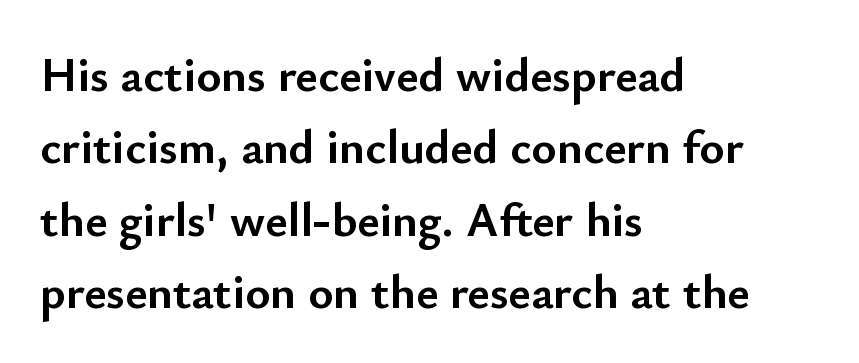
The image shows 48 px semibold sans-serif type, upright; set left-aligned, normal line spacing (1.51x), normal letter spacing, not underlined; low stroke contrast and a small x-height.
